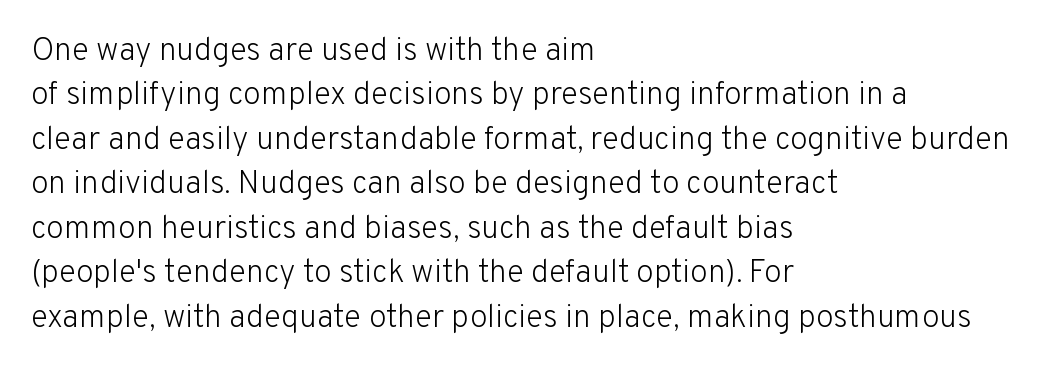
Plain, unruled lines of type. The face used here is proportionally spaced, like ordinary book or web type. Vertical stems look standard width or narrower in stroke. The leading is moderate, giving the passage an even texture.
